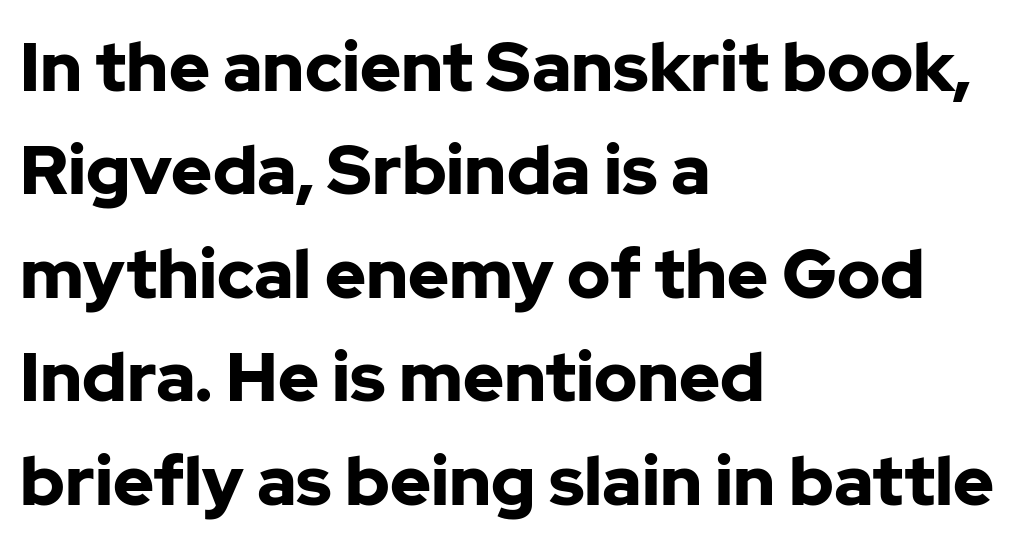
The image shows 69 px bold sans-serif type, upright; set left-aligned, normal line spacing (1.5x), normal letter spacing, not underlined; low stroke contrast and a medium x-height.
